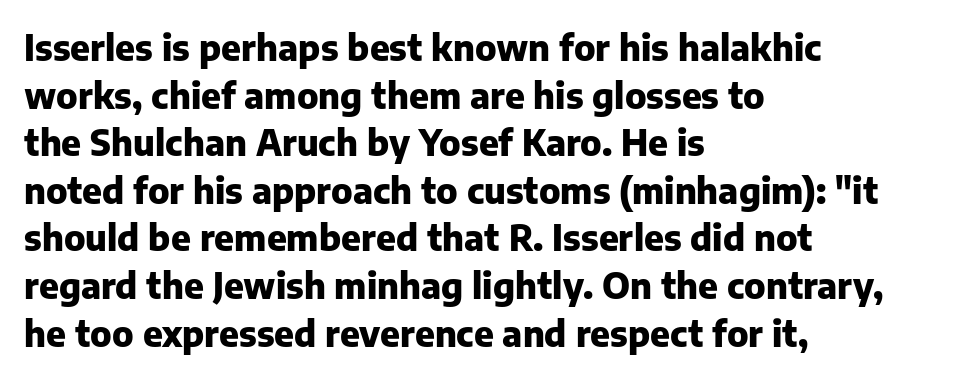
{"serif": "no", "italic": "no", "bold": "yes", "weight": "heavy", "width": "normal", "stroke_contrast": "low", "x_height": "medium", "monospaced": "no", "underline": "no", "align": "left", "line_spacing": "normal", "line_spacing_ratio": 1.36, "letter_spacing": "normal", "letter_spacing_em": 0.0, "glyph_px": 35}
